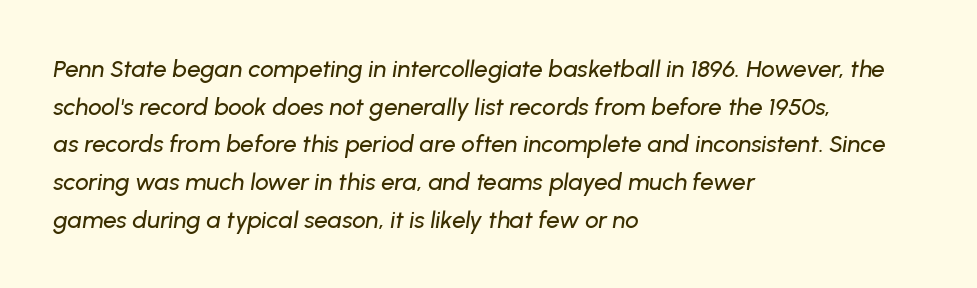
Clear beneath every line of the passage. Is there much room between lines? A standard amount, neither cramped nor airy. Each line starts at the same left margin while the right side varies. The letters sit at their default tracking, neither squeezed nor spread. The whole block is typeset with a tilt.
